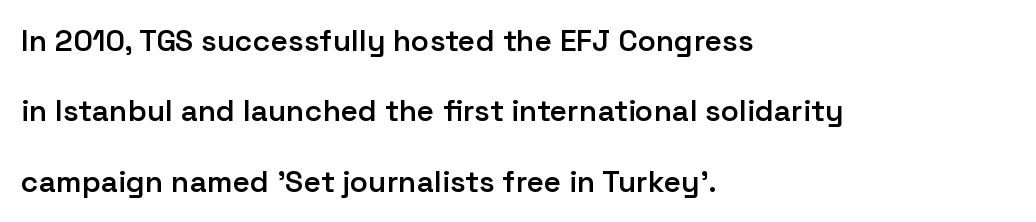
{"serif": "no", "italic": "no", "bold": "semi", "weight": "semibold", "width": "normal", "stroke_contrast": "low", "x_height": "medium", "monospaced": "no", "underline": "no", "align": "left", "line_spacing": "loose", "line_spacing_ratio": 2.35, "letter_spacing": "normal", "letter_spacing_em": 0.0, "glyph_px": 30}
